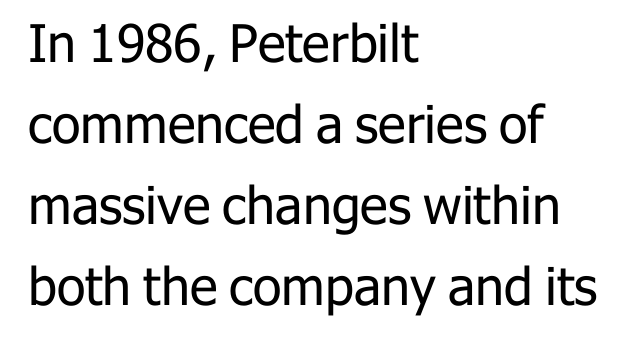
{"serif": "no", "italic": "no", "bold": "no", "weight": "regular", "width": "normal", "stroke_contrast": "low", "x_height": "medium", "monospaced": "no", "underline": "no", "align": "left", "line_spacing": "normal", "line_spacing_ratio": 1.56, "letter_spacing": "normal", "letter_spacing_em": 0.0, "glyph_px": 52}
